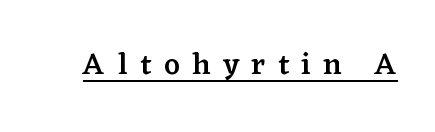
Q: Is the text bold? A: Semi-bold.
Q: Is the text italic (slanted)? A: No, it is upright.
Q: Is the typeface a serif or a sans-serif typeface? A: Serif.
Q: Is the text underlined? A: Yes.
Q: Is the spacing between letters normal or unusually wide? A: Unusually wide.
Q: Width (condensed, normal, or wide)? A: Normal.
Q: Stroke contrast? A: Low.
Q: x-height? A: Medium.
Q: Monospaced? A: No.
